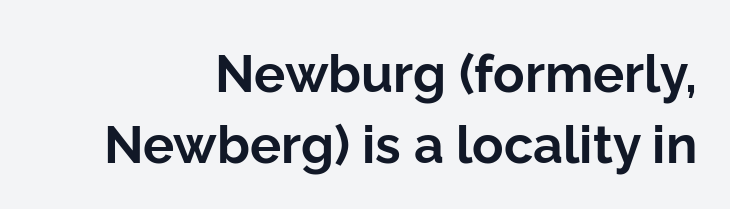
The image shows 52 px bold sans-serif type, upright; set right-aligned, normal line spacing (1.36x), normal letter spacing, not underlined; low stroke contrast and a medium x-height.
